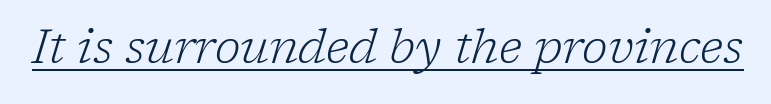
The weight would be labelled regular, book, light, or lighter still. Character widths vary here, with narrow letters taking less room than wide ones. These lines keep a tight, regular rhythm from letter to letter. Is there an underline? Yes — a line sits under the letters.
